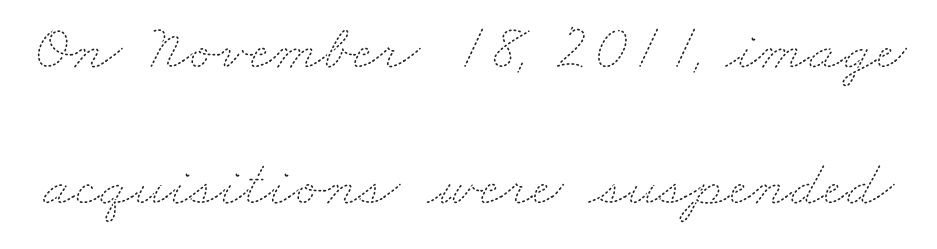
{"bold": "no", "weight": "thin", "width": "wide", "stroke_contrast": "medium", "x_height": "small", "monospaced": "no", "underline": "no", "line_spacing": "loose", "line_spacing_ratio": 2.06, "letter_spacing": "normal", "letter_spacing_em": 0.0, "glyph_px": 66}
